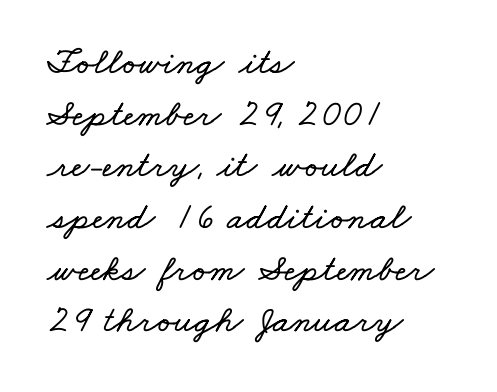
{"width": "wide", "stroke_contrast": "low", "x_height": "small", "monospaced": "no", "underline": "no", "align": "left", "line_spacing": "normal", "line_spacing_ratio": 1.36, "letter_spacing": "normal", "letter_spacing_em": 0.0, "glyph_px": 38}
